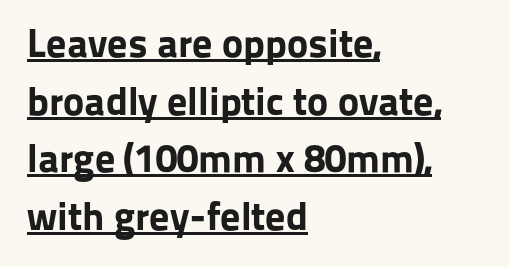
Caption: multi-line text, flush left, ragged right. These words are printed bold, with thick strokes throughout. Here the designer chose a conventional face with non-uniform glyph widths. The passage shown stacks its lines at a standard gap. This is underlined copy, the kind a proofreader might mark for attention. These lines keep a tight, regular rhythm from letter to letter.
